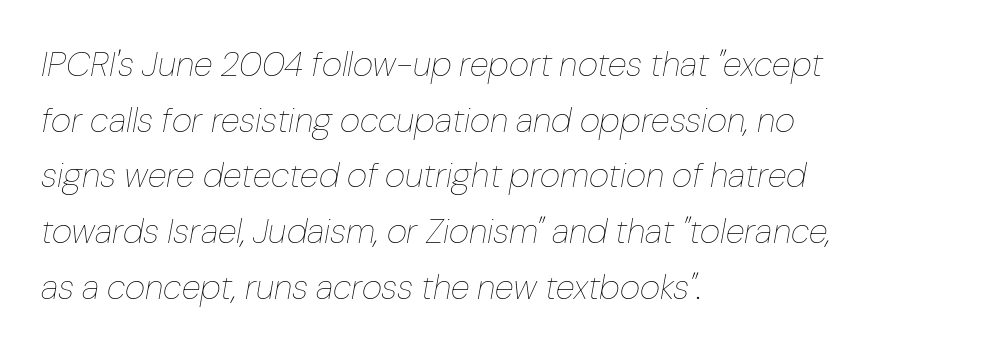
The image shows 35 px thin type, italic (leaning right); set left-aligned, normal line spacing (1.59x), normal letter spacing, not underlined; low stroke contrast and a medium x-height.
